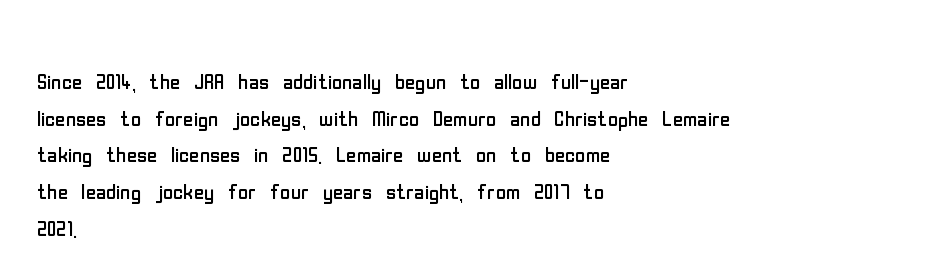
All the whitespace from short lines collects on the right. You can tell from the bare stems that sans-serif type was used. Do the characters align in a grid? No, the font is proportional. Nothing heavy about these letters — not bold at all. Descenders hang freely into open space. In terms of leading, this rendering sits right in the middle.
